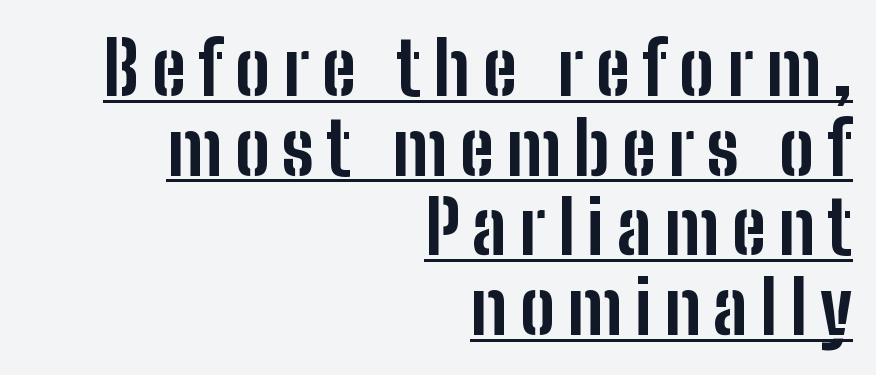
The image shows 73 px bold, condensed sans-serif type, upright; set right-aligned, tight line spacing (1.09x), underlined; low stroke contrast and a medium x-height.
